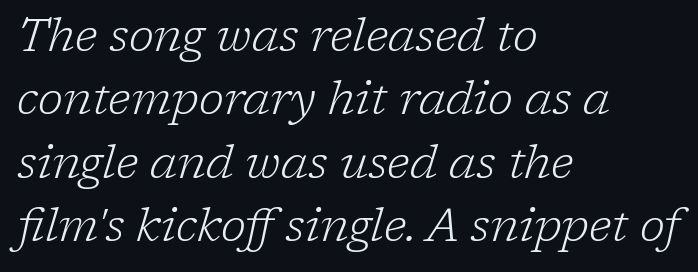
{"serif": "yes", "italic": "yes", "lean": "right", "slant_degrees": 17, "bold": "no", "weight": "light", "width": "normal", "stroke_contrast": "low", "x_height": "medium", "monospaced": "no", "underline": "no", "align": "left", "line_spacing": "normal", "line_spacing_ratio": 1.38, "letter_spacing": "normal", "letter_spacing_em": 0.0, "glyph_px": 46}
